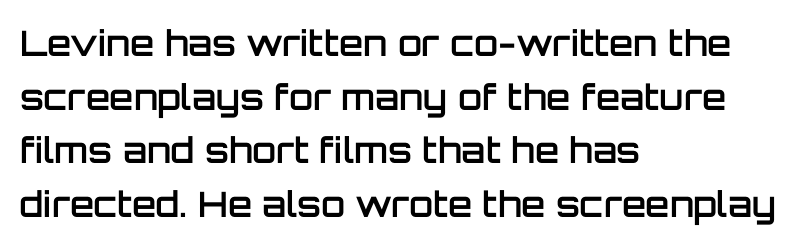
The image shows 35 px semibold sans-serif type, upright; set left-aligned, normal line spacing (1.53x), normal letter spacing, not underlined; low stroke contrast and a large x-height.
